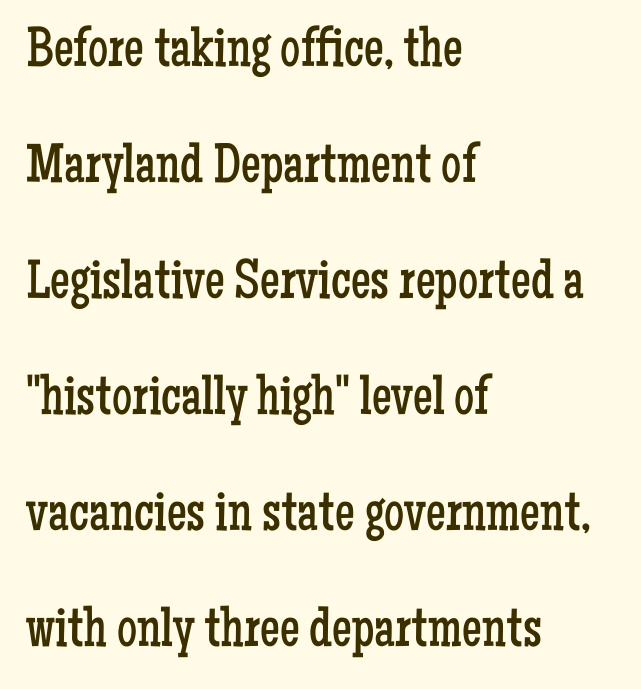
The image shows 56 px regular-weight, condensed serif type, upright; set left-aligned, loose line spacing (2.07x), normal letter spacing, not underlined; low stroke contrast and a medium x-height.
